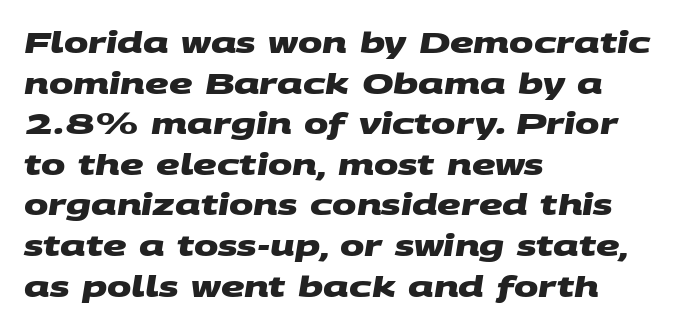
Baseline-to-baseline distance is the conventional proportion of letter height. This sample uses plain, unmodified letter spacing. The letters advance in unequal steps, a hallmark of proportional type. This rendering employs a face without finishing strokes, i.e., a sans-serif. The strokes are fattened all the way to bold. Teacher's note: observe the even left margin — that is flush-left alignment.
